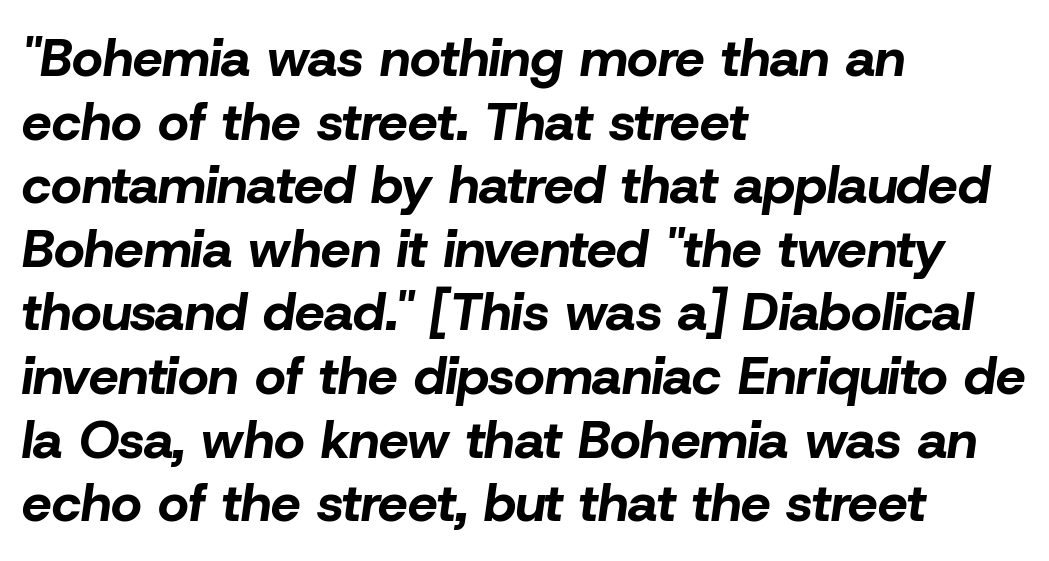
No extra tracking has been applied to these lines. Line starts are locked; line ends wander. Heft: maximum for text — a bold. The font's italic variant was chosen for this text.
